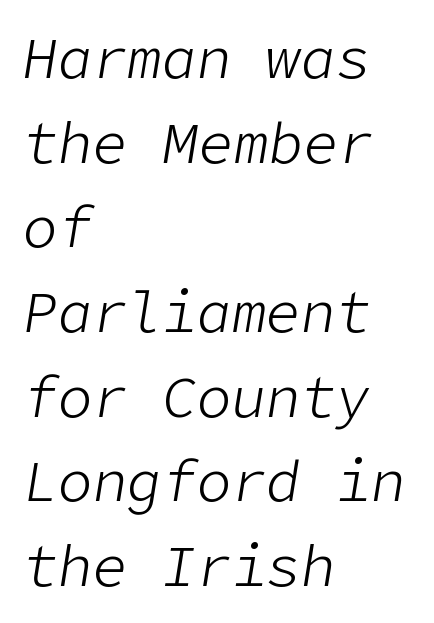
Q: Is the text bold? A: No.
Q: Is the text italic (slanted)? A: Yes, it leans right by about 9 degrees.
Q: Is the text underlined? A: No.
Q: How is the paragraph aligned? A: Left-aligned.
Q: Is the spacing between letters normal or unusually wide? A: Normal.
Q: Is the spacing between lines tight, normal or loose? A: Normal.
Q: Width (condensed, normal, or wide)? A: Normal.
Q: Stroke contrast? A: Low.
Q: x-height? A: Medium.
